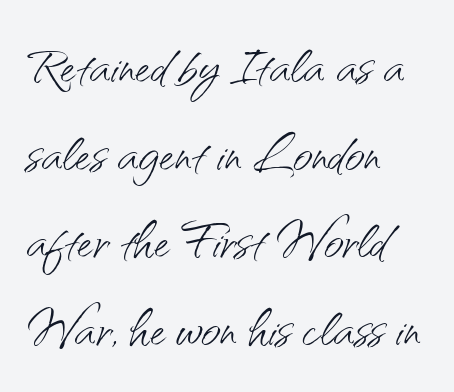
Leading matches the norm, producing a regular column. Just letters on the line, the space beneath them empty. Note: no serifs on the glyphs. Letters have the restrained weight of plain body copy at most.
